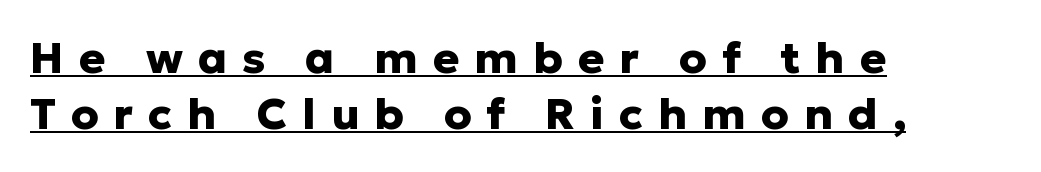
Unlike a traditional serif, this face leaves its strokes unadorned. The leading is moderate, giving the passage an even texture. Letter spacing: wide. Honestly, the underline is the first thing you notice here. Heavy-handed strokes throughout: this text is bold.
